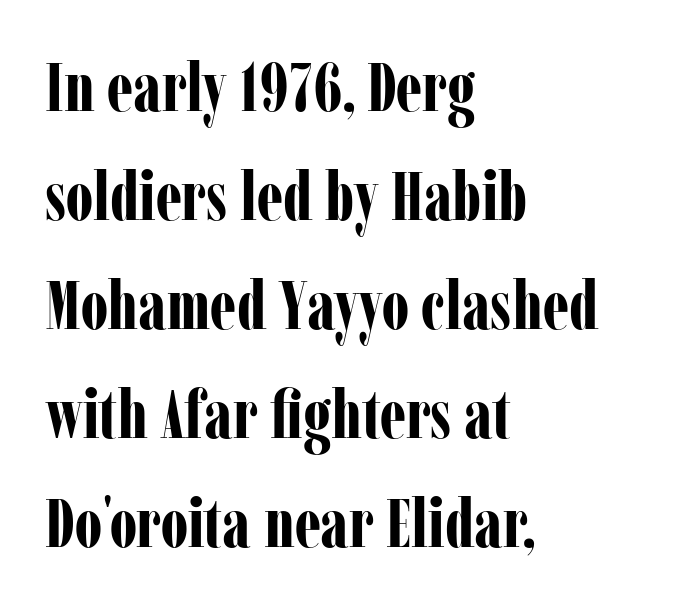
Q: Is the text bold? A: Yes.
Q: Is the text italic (slanted)? A: No, it is upright.
Q: Is the typeface a serif or a sans-serif typeface? A: Serif.
Q: Is the text underlined? A: No.
Q: How is the paragraph aligned? A: Left-aligned.
Q: Is the spacing between letters normal or unusually wide? A: Normal.
Q: Is the spacing between lines tight, normal or loose? A: Normal.
Q: Width (condensed, normal, or wide)? A: Condensed.
Q: Stroke contrast? A: Low.
Q: x-height? A: Medium.
Q: Monospaced? A: No.
